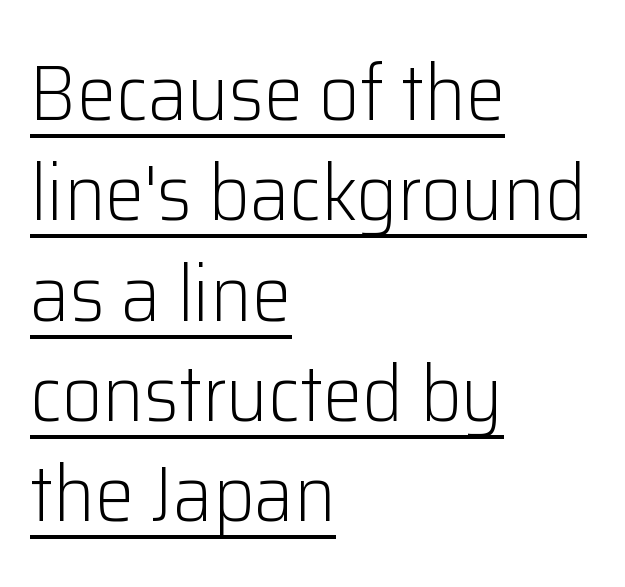
{"serif": "no", "italic": "no", "bold": "no", "weight": "light", "width": "normal", "stroke_contrast": "low", "x_height": "medium", "monospaced": "no", "underline": "yes", "align": "left", "line_spacing": "normal", "line_spacing_ratio": 1.27, "letter_spacing": "normal", "letter_spacing_em": 0.0, "glyph_px": 79}
